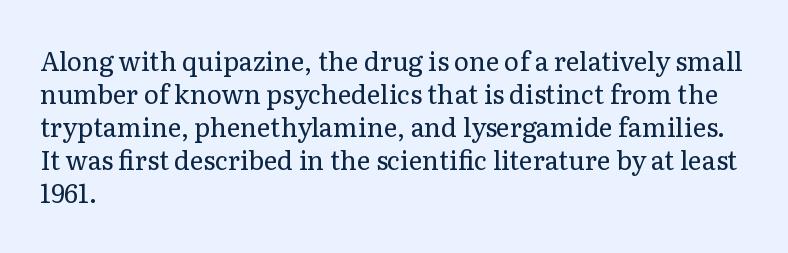
When letters stand straight like this, we call the style roman or upright. These lines sit exactly where default settings would place them. Students, note that the glyphs here touch the page at normal intervals. The passage shown is not bold in any degree. In CSS terms this would be text-align: left. Underlining? Definitely not there.
